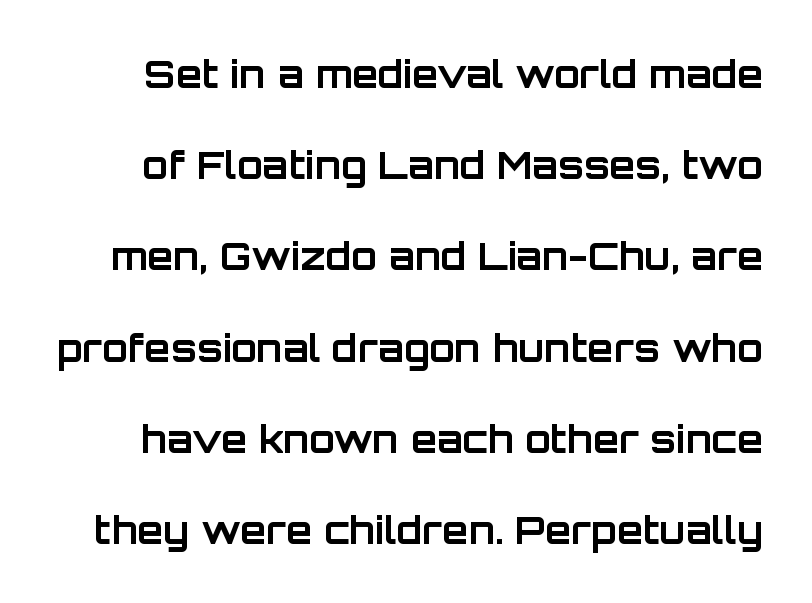
The image shows 38 px bold sans-serif type, upright; set loose line spacing (2.4x), normal letter spacing, not underlined; low stroke contrast and a large x-height.
